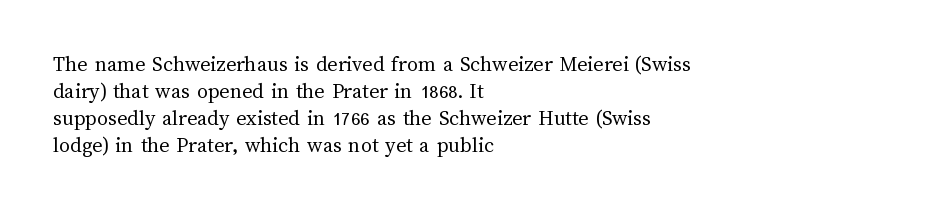
The image shows 22 px text type, upright; set left-aligned, line spacing 1.22x, normal letter spacing, not underlined.
